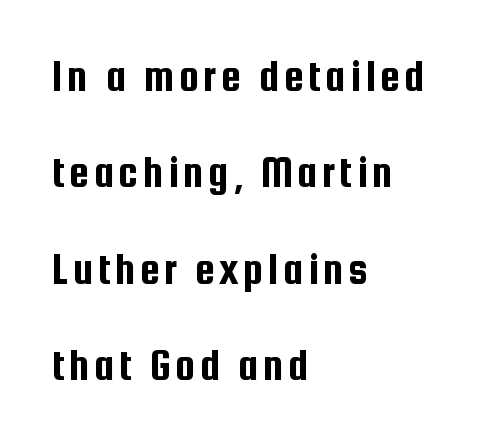
Q: Is the text italic (slanted)? A: No, it is upright.
Q: Is the typeface a serif or a sans-serif typeface? A: Sans-serif.
Q: Is the text underlined? A: No.
Q: How is the paragraph aligned? A: Left-aligned.
Q: Is the spacing between lines tight, normal or loose? A: Loose.
Q: Width (condensed, normal, or wide)? A: Condensed.
Q: Stroke contrast? A: Low.
Q: x-height? A: Medium.
Q: Monospaced? A: No.
